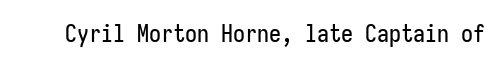
The image shows 24 px text type, upright; set normal letter spacing, not underlined.
